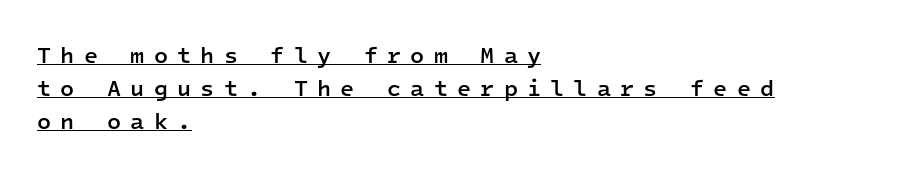
{"italic": "no", "bold": "semi", "underline": "yes", "align": "left", "line_spacing": "normal", "line_spacing_ratio": 1.44, "letter_spacing": "wide", "letter_spacing_em": 0.4, "glyph_px": 23}
